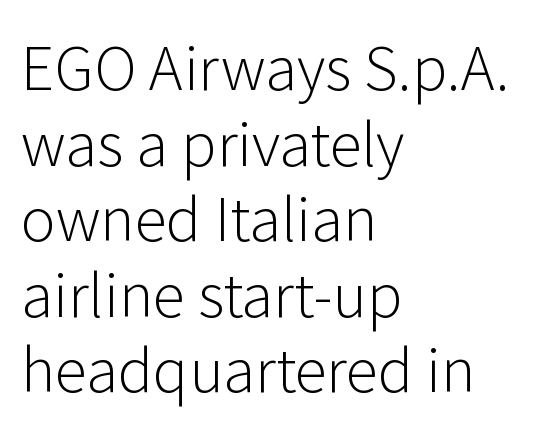
The image shows 59 px light sans-serif type, upright; set left-aligned, normal line spacing (1.28x), normal letter spacing, not underlined; low stroke contrast and a medium x-height.
